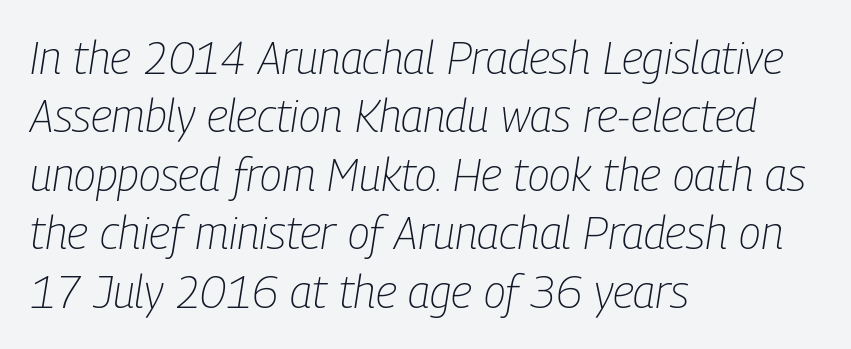
Q: Is the text bold? A: No.
Q: Is the text italic (slanted)? A: Yes, it leans right by about 9 degrees.
Q: Is the text underlined? A: No.
Q: How is the paragraph aligned? A: Left-aligned.
Q: Is the spacing between letters normal or unusually wide? A: Normal.
Q: Is the spacing between lines tight, normal or loose? A: Normal.
Q: Width (condensed, normal, or wide)? A: Condensed.
Q: Stroke contrast? A: Low.
Q: x-height? A: Medium.
Q: Monospaced? A: No.
